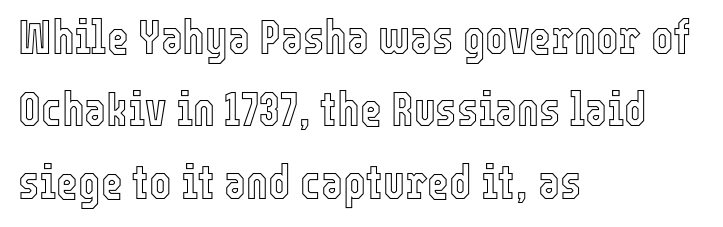
Short note: letters normally spaced. Characters remain perfectly vertical along every line. Spacing verdict: proportional, widths tailored to each character. Baseline-to-baseline distance is the conventional proportion of letter height. The words here are not underlined.
